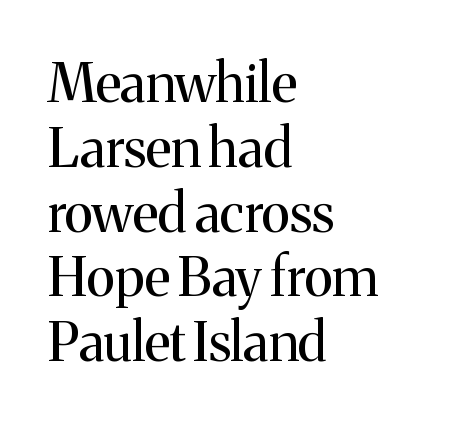
{"serif": "yes", "italic": "no", "bold": "no", "weight": "regular", "width": "normal", "stroke_contrast": "medium", "x_height": "medium", "monospaced": "no", "underline": "no", "align": "left", "line_spacing_ratio": 1.2, "letter_spacing": "normal", "letter_spacing_em": 0.0, "glyph_px": 54}
